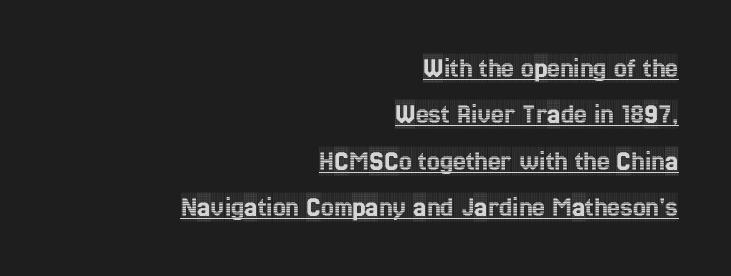
Think of a printed novel: that variable character pitch is what you see here. The designer left line spacing at the default. In terms of posture, this sample is upright. Underlined type. Every row of glyphs terminates at an identical x-position on the right. Letter spacing: default.
